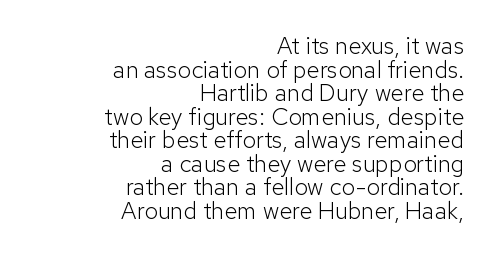
Q: Is the text bold? A: No.
Q: Is the text italic (slanted)? A: No, it is upright.
Q: Is the text underlined? A: No.
Q: How is the paragraph aligned? A: Right-aligned.
Q: Is the spacing between letters normal or unusually wide? A: Normal.
Q: Is the spacing between lines tight, normal or loose? A: Tight.
